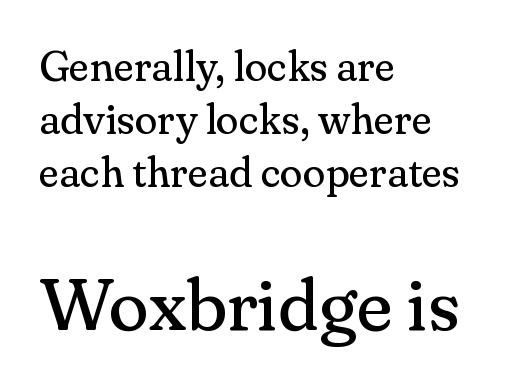
{"serif": "yes", "italic": "no", "bold": "no", "weight": "regular", "width": "normal", "stroke_contrast": "medium", "x_height": "small", "monospaced": "no", "underline": "no", "align": "left", "line_spacing": "normal", "line_spacing_ratio": 1.26, "letter_spacing": "normal", "letter_spacing_em": 0.0, "larger_block": "second", "size_ratio": 1.76, "glyph_px": 74}
